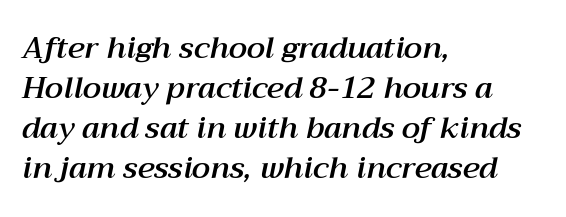
The rendering uses natural spacing where letterforms have individual widths. Tall strokes in this sample are angled rather than plumb. Rows of type keep a routine distance in the vertical direction. The paragraph has a hard left edge and a soft right edge. Bare-footed words on every line. What stands out about the letter spacing? Nothing — it is the standard amount.
